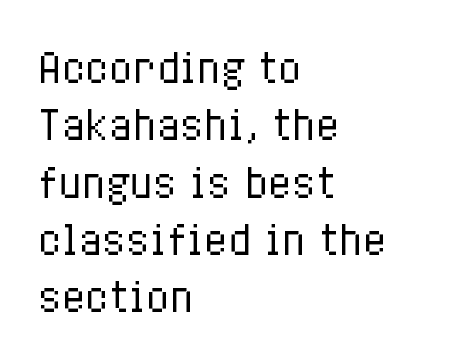
{"italic": "no", "bold": "no", "weight": "regular", "width": "condensed", "stroke_contrast": "low", "x_height": "medium", "monospaced": "no", "underline": "no", "align": "left", "line_spacing": "normal", "line_spacing_ratio": 1.47, "letter_spacing": "normal", "letter_spacing_em": 0.0, "glyph_px": 39}
